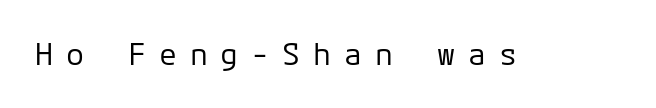
The image shows 30 px regular-weight sans-serif type, upright, monospaced; set unusually wide letter spacing (+0.43 em), not underlined; low stroke contrast and a medium x-height.
